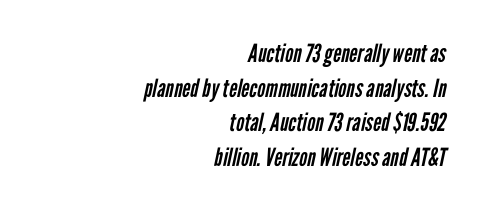
{"bold": "no", "underline": "no", "align": "right", "line_spacing": "normal", "line_spacing_ratio": 1.39, "letter_spacing": "normal", "letter_spacing_em": 0.0, "glyph_px": 25}
